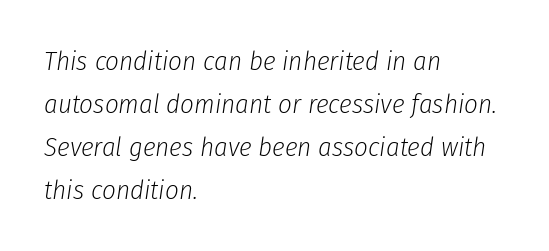
Q: Is the text bold? A: No.
Q: Is the text italic (slanted)? A: Yes, it leans right by about 8 degrees.
Q: Is the text underlined? A: No.
Q: How is the paragraph aligned? A: Left-aligned.
Q: Is the spacing between letters normal or unusually wide? A: Normal.
Q: Is the spacing between lines tight, normal or loose? A: Normal.
